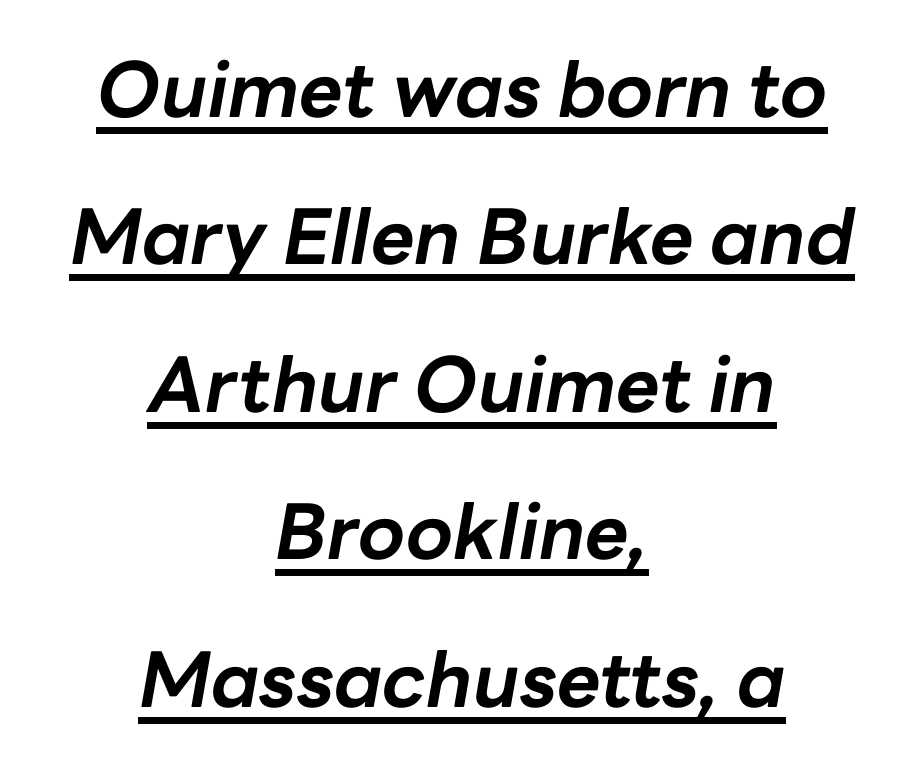
Q: Is the text bold? A: Yes.
Q: Is the text italic (slanted)? A: Yes, it leans right by about 10 degrees.
Q: Is the text underlined? A: Yes.
Q: How is the paragraph aligned? A: Centered.
Q: Is the spacing between letters normal or unusually wide? A: Normal.
Q: Is the spacing between lines tight, normal or loose? A: Loose.
Q: Width (condensed, normal, or wide)? A: Normal.
Q: Stroke contrast? A: Low.
Q: x-height? A: Medium.
Q: Monospaced? A: No.
